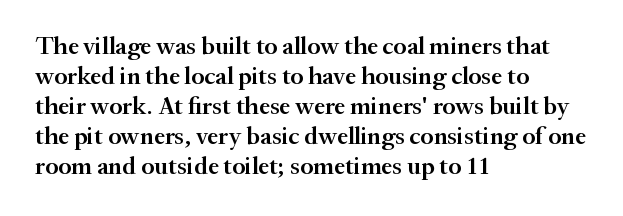
{"italic": "no", "bold": "semi", "underline": "no", "align": "left", "line_spacing_ratio": 1.2, "letter_spacing": "normal", "letter_spacing_em": 0.0, "glyph_px": 25}
